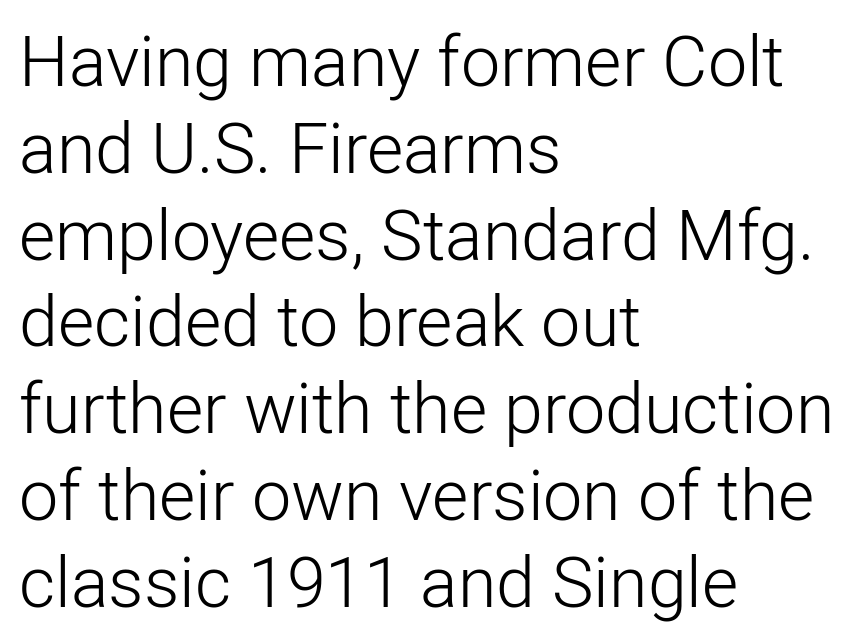
The image shows 70 px light sans-serif type, upright; set left-aligned, line spacing 1.24x, normal letter spacing, not underlined; low stroke contrast and a medium x-height.
